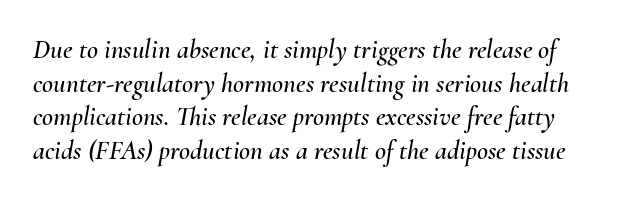
{"italic": "yes", "lean": "right", "slant_degrees": 10, "underline": "no", "line_spacing": "normal", "line_spacing_ratio": 1.25, "letter_spacing": "normal", "letter_spacing_em": 0.0, "glyph_px": 27}
